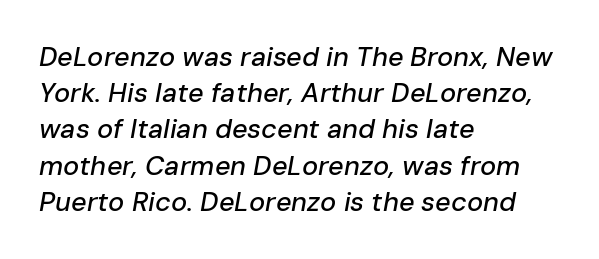
{"italic": "yes", "lean": "right", "slant_degrees": 10, "underline": "no", "align": "left", "line_spacing": "normal", "line_spacing_ratio": 1.34, "letter_spacing": "normal", "letter_spacing_em": 0.0, "glyph_px": 27}
